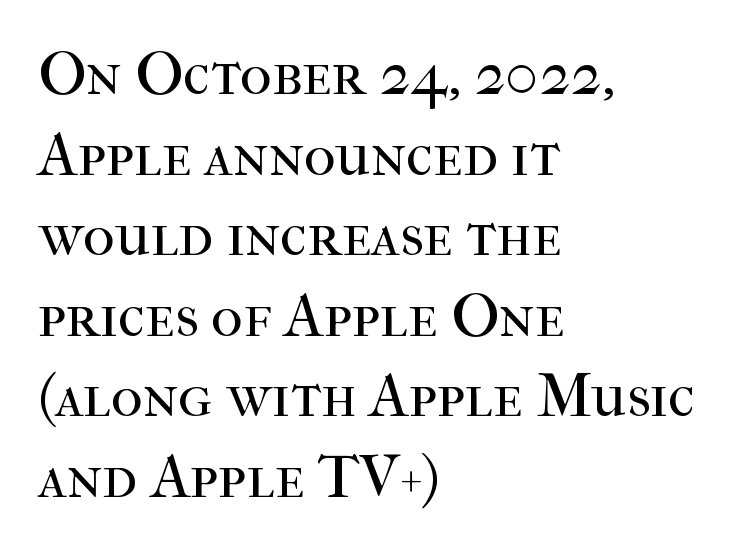
{"serif": "yes", "italic": "no", "bold": "no", "weight": "regular", "width": "normal", "stroke_contrast": "high", "x_height": "medium", "monospaced": "no", "underline": "no", "align": "left", "line_spacing": "normal", "line_spacing_ratio": 1.32, "letter_spacing": "normal", "letter_spacing_em": 0.0, "glyph_px": 61}
